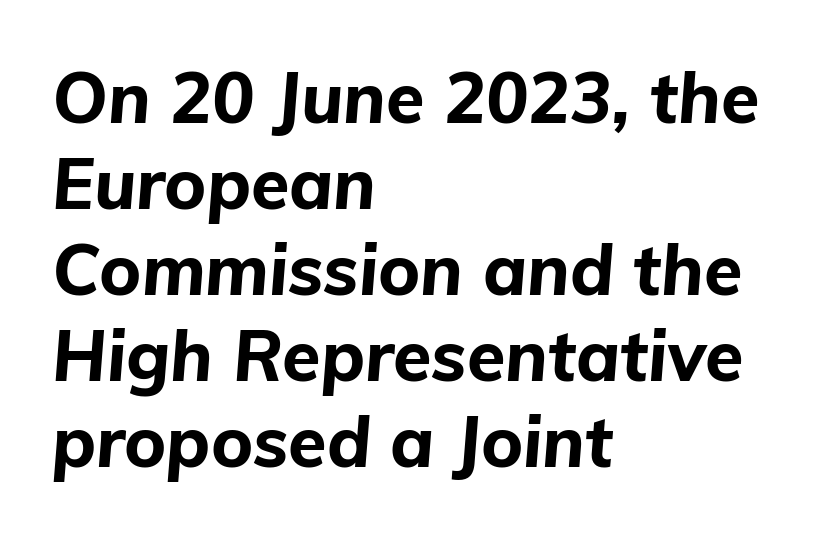
The image shows 70 px bold type, italic (leaning right); set left-aligned, line spacing 1.23x, normal letter spacing, not underlined; low stroke contrast and a medium x-height.
